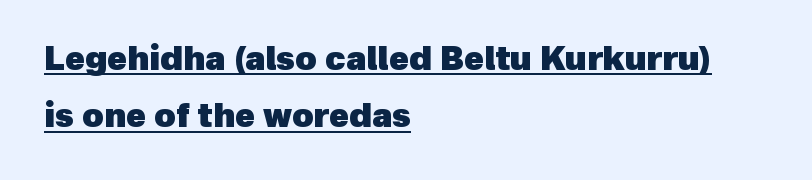
Q: Is the text bold? A: Yes.
Q: Is the typeface a serif or a sans-serif typeface? A: Sans-serif.
Q: Is the text underlined? A: Yes.
Q: How is the paragraph aligned? A: Left-aligned.
Q: Is the spacing between letters normal or unusually wide? A: Normal.
Q: Width (condensed, normal, or wide)? A: Normal.
Q: x-height? A: Medium.
Q: Monospaced? A: No.
